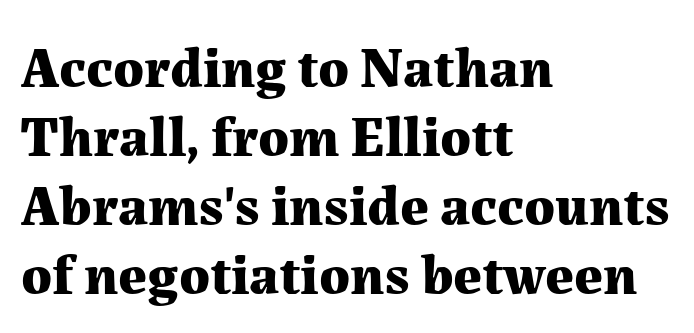
The axis of the letterforms is exactly vertical. Each letter's strokes conclude with small projecting serifs. No extra tracking has been applied to these lines. The characters look thick and weighty, a clear bold. The words here are not underlined. Think of a printed novel: that variable character pitch is what you see here.
